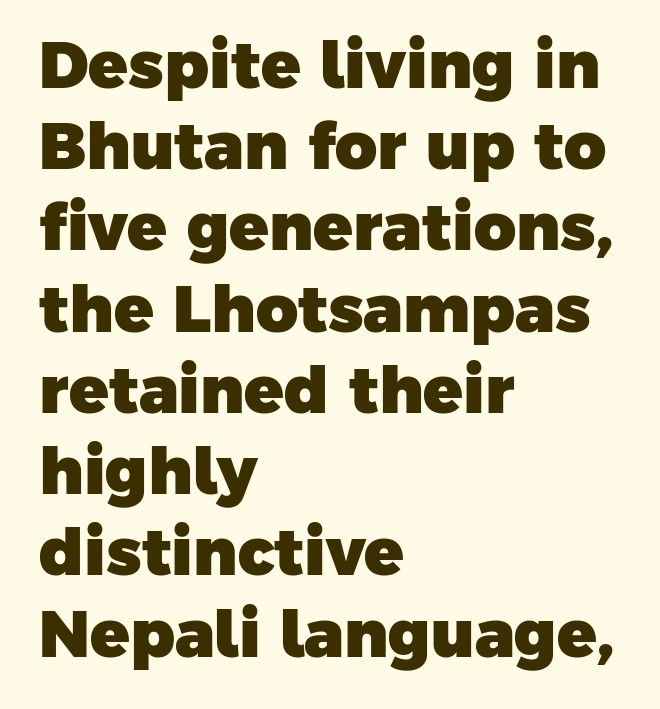
Layout note: lines flush left. The strip under each line holds only bare page. Caption: bold face, heavy strokes. Summary of vertical rhythm: regular, with standard interline spacing. Regarding serifs, this sample does without them. The letterforms sit shoulder to shoulder at normal distance.
